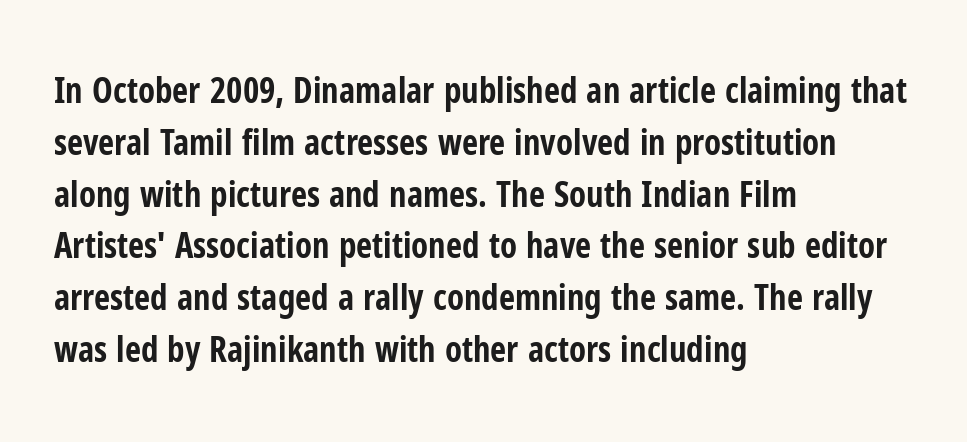
The image shows 35 px bold, condensed sans-serif type, upright; set left-aligned, normal line spacing (1.48x), normal letter spacing, not underlined; low stroke contrast and a medium x-height.
